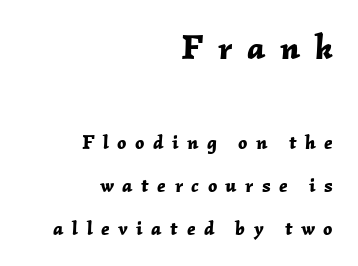
{"italic": "yes", "lean": "right", "slant_degrees": 2, "bold": "yes", "weight": "bold", "width": "normal", "stroke_contrast": "low", "x_height": "medium", "monospaced": "no", "underline": "no", "align": "right", "line_spacing": "loose", "line_spacing_ratio": 2.16, "letter_spacing": "wide", "letter_spacing_em": 0.42, "larger_block": "first", "size_ratio": 1.75, "glyph_px": 35}
